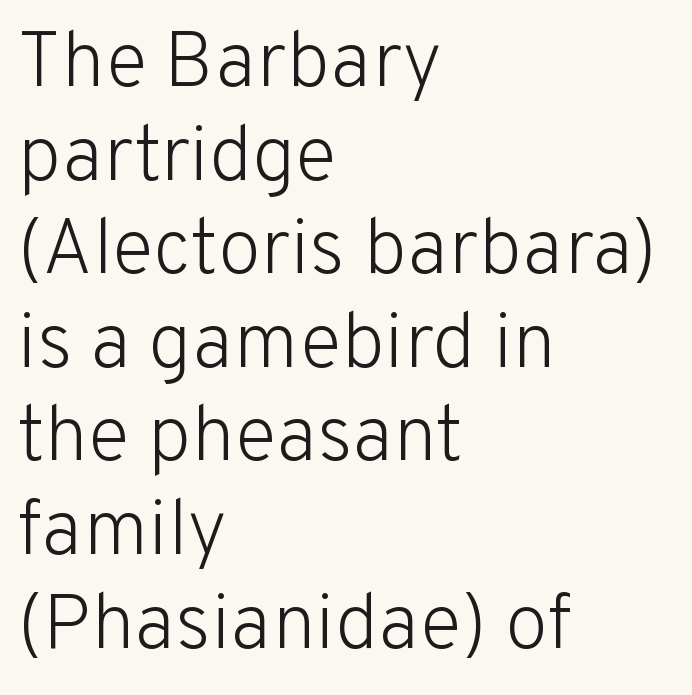
The image shows 78 px light sans-serif type, upright; set left-aligned, line spacing 1.2x, normal letter spacing, not underlined; low stroke contrast and a medium x-height.
